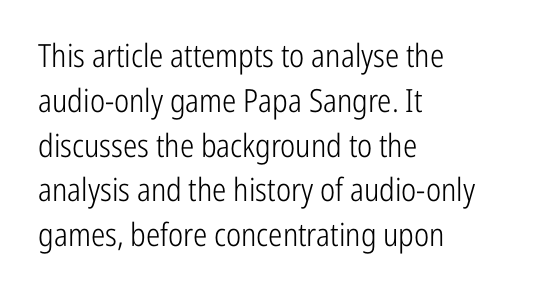
The image shows 32 px light, condensed sans-serif type, upright; set left-aligned, normal line spacing (1.4x), normal letter spacing, not underlined; low stroke contrast and a medium x-height.
